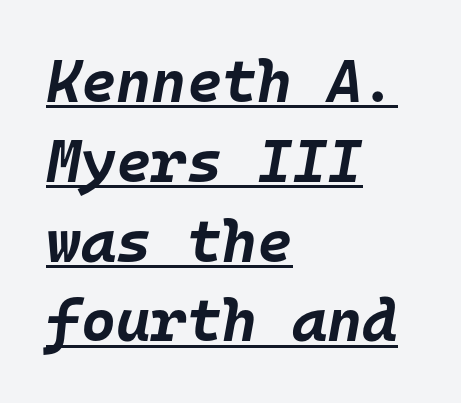
{"italic": "yes", "lean": "right", "slant_degrees": 10, "bold": "yes", "weight": "bold", "width": "normal", "stroke_contrast": "low", "x_height": "large", "monospaced": "yes", "underline": "yes", "align": "left", "line_spacing": "normal", "line_spacing_ratio": 1.33, "letter_spacing": "normal", "letter_spacing_em": 0.0, "glyph_px": 60}
